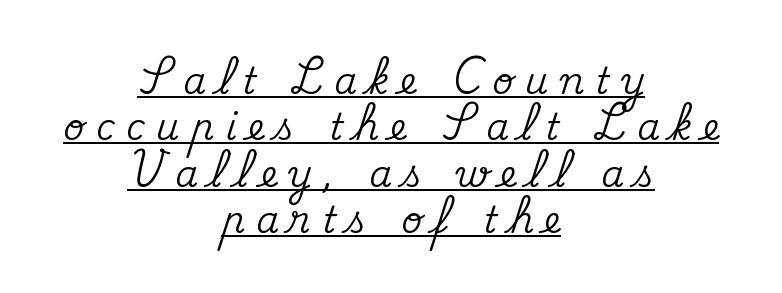
The image shows 36 px serif type; set centered, normal line spacing (1.29x), unusually wide letter spacing (+0.32 em), underlined; medium stroke contrast and a small x-height.
